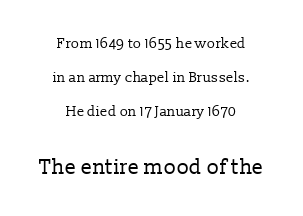
{"italic": "no", "bold": "no", "underline": "no", "align": "center", "line_spacing": "loose", "line_spacing_ratio": 2.43, "letter_spacing": "normal", "letter_spacing_em": 0.0, "larger_block": "second", "size_ratio": 1.5, "glyph_px": 21}
